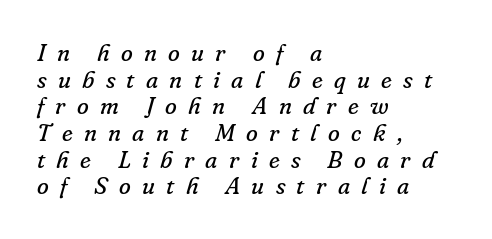
The image shows 24 px text type, italic (leaning right); set left-aligned, tight line spacing (1.11x), unusually wide letter spacing (+0.47 em), not underlined.
